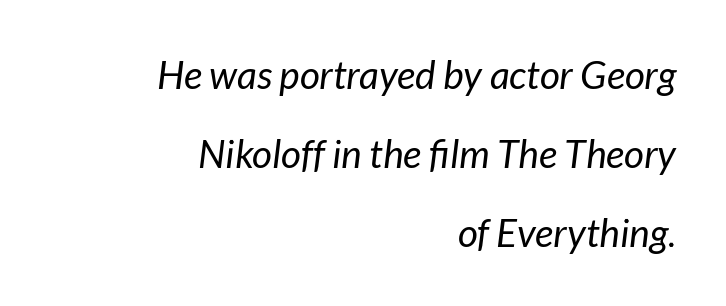
Q: Is the text bold? A: No.
Q: Is the text italic (slanted)? A: Yes, it leans right by about 7 degrees.
Q: Is the text underlined? A: No.
Q: How is the paragraph aligned? A: Right-aligned.
Q: Is the spacing between letters normal or unusually wide? A: Normal.
Q: Is the spacing between lines tight, normal or loose? A: Loose.
Q: Width (condensed, normal, or wide)? A: Normal.
Q: Stroke contrast? A: Low.
Q: x-height? A: Medium.
Q: Monospaced? A: No.
